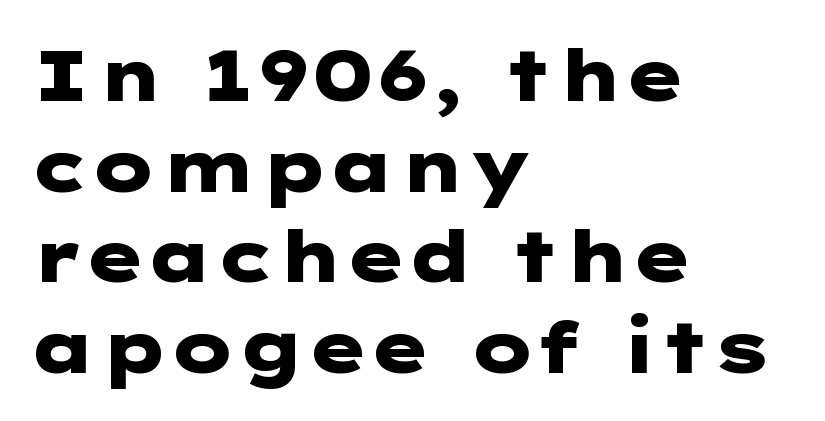
{"serif": "no", "italic": "no", "bold": "yes", "weight": "heavy", "width": "wide", "stroke_contrast": "low", "x_height": "medium", "underline": "no", "align": "left", "line_spacing": "normal", "line_spacing_ratio": 1.26, "letter_spacing": "normal", "letter_spacing_em": 0.0, "glyph_px": 72}
